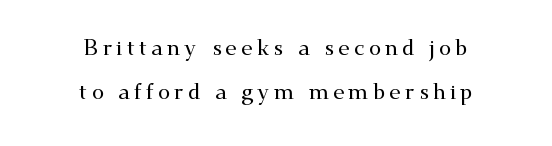
Every stem runs plumb, perpendicular to the baseline. The block of text is sparse from top to bottom, with ample space between rows. The area under the type is left untouched. Both edges are ragged and mirror each other, which tells us the setting is centered.
